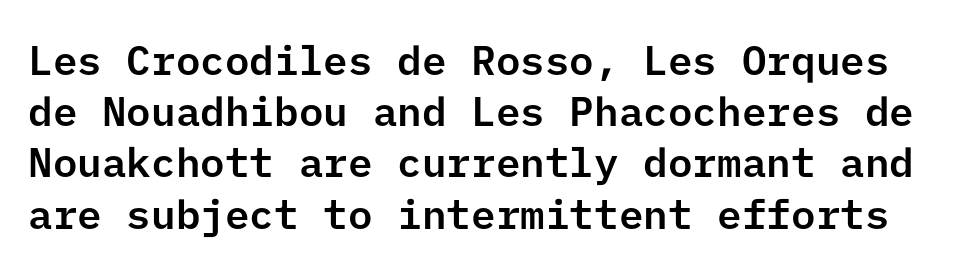
Q: Is the text italic (slanted)? A: No, it is upright.
Q: Is the typeface a serif or a sans-serif typeface? A: Sans-serif.
Q: Is the text underlined? A: No.
Q: Is the spacing between letters normal or unusually wide? A: Normal.
Q: Is the spacing between lines tight, normal or loose? A: Normal.
Q: Width (condensed, normal, or wide)? A: Normal.
Q: Stroke contrast? A: Low.
Q: x-height? A: Medium.
